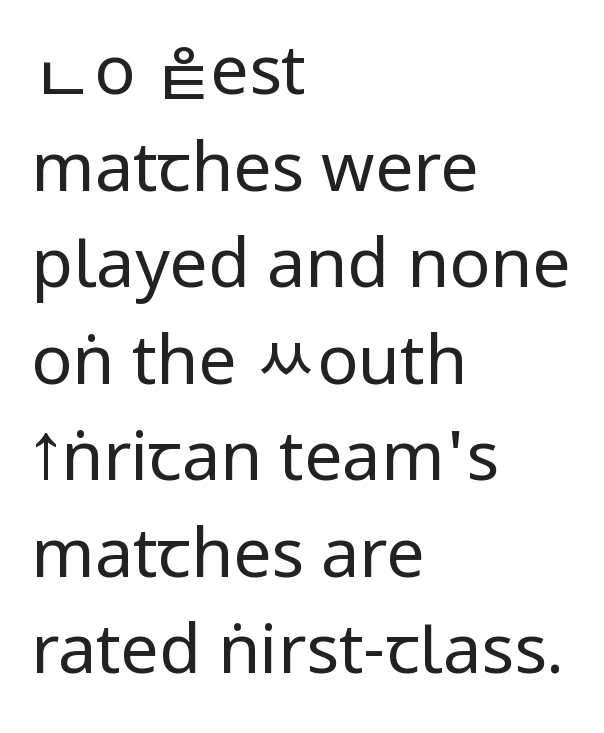
Ink coverage per letter is moderate at most. The rendering keeps characters at their native spacing. If you drew a line through each stem, it would be perfectly vertical. Vertically, the passage feels balanced, rows spaced as you'd expect. Line beginnings align vertically; line endings do not.
